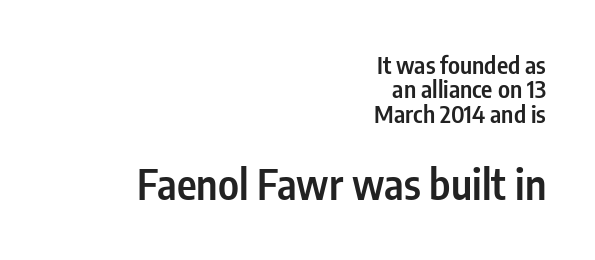
These lines are rendered in a variable-pitch font. Each line ends at the same right margin while the left side varies. Interline gaps are noticeably narrow in this sample. Does the weight exceed regular? Yes, but only to semibold. Compare the two chunks: the lower has the greater cap height.
